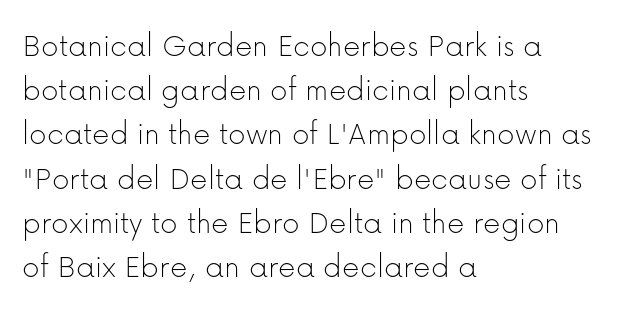
{"serif": "no", "italic": "no", "bold": "no", "weight": "thin", "width": "normal", "stroke_contrast": "low", "x_height": "medium", "monospaced": "no", "underline": "no", "align": "left", "line_spacing": "normal", "line_spacing_ratio": 1.3, "letter_spacing": "normal", "letter_spacing_em": 0.0, "glyph_px": 34}
